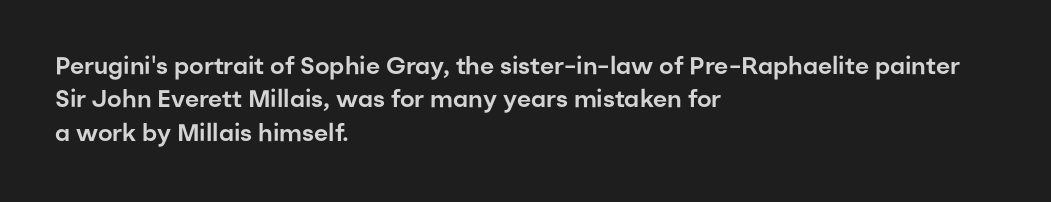
Q: Is the text italic (slanted)? A: No, it is upright.
Q: Is the text underlined? A: No.
Q: How is the paragraph aligned? A: Left-aligned.
Q: Is the spacing between letters normal or unusually wide? A: Normal.
Q: Is the spacing between lines tight, normal or loose? A: Normal.
